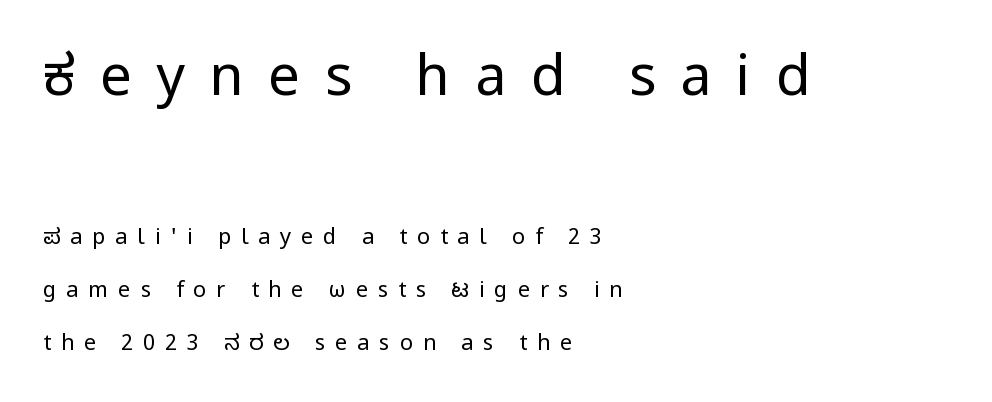
{"serif": "no", "italic": "no", "bold": "no", "weight": "regular", "width": "normal", "stroke_contrast": "low", "x_height": "medium", "monospaced": "no", "underline": "no", "align": "left", "line_spacing": "loose", "line_spacing_ratio": 2.41, "letter_spacing": "wide", "letter_spacing_em": 0.44, "larger_block": "first", "size_ratio": 2.55, "glyph_px": 56}
